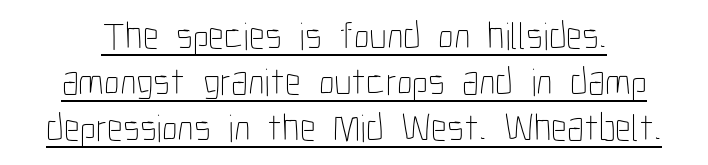
The image shows 39 px thin, condensed type, upright; set line spacing 1.18x, normal letter spacing, underlined; low stroke contrast and a medium x-height.
